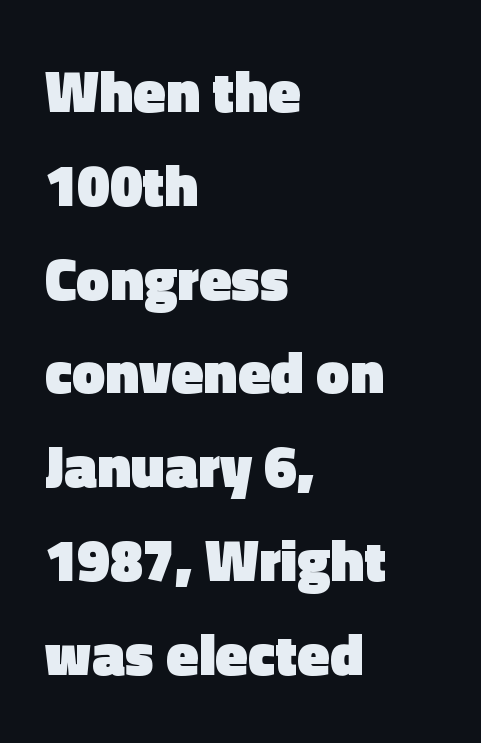
The image shows 59 px heavy sans-serif type, upright; set left-aligned, normal line spacing (1.59x), normal letter spacing, not underlined; a medium x-height.
